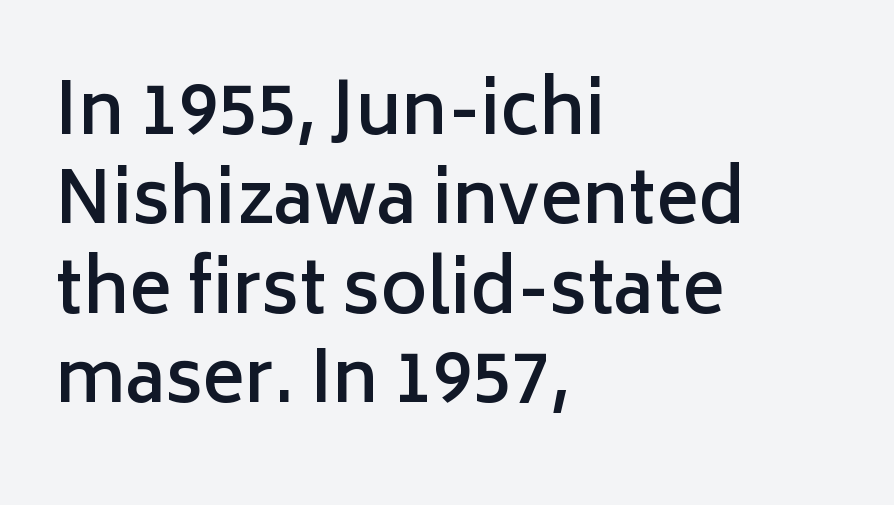
The image shows 71 px semibold sans-serif type, upright; set left-aligned, normal line spacing (1.26x), normal letter spacing, not underlined; low stroke contrast and a medium x-height.
